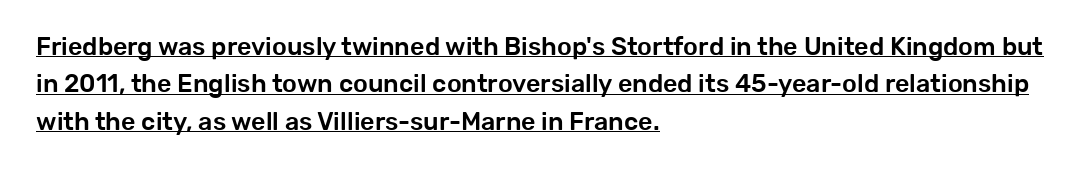
Q: Is the text italic (slanted)? A: No, it is upright.
Q: Is the text underlined? A: Yes.
Q: How is the paragraph aligned? A: Left-aligned.
Q: Is the spacing between letters normal or unusually wide? A: Normal.
Q: Is the spacing between lines tight, normal or loose? A: Normal.
